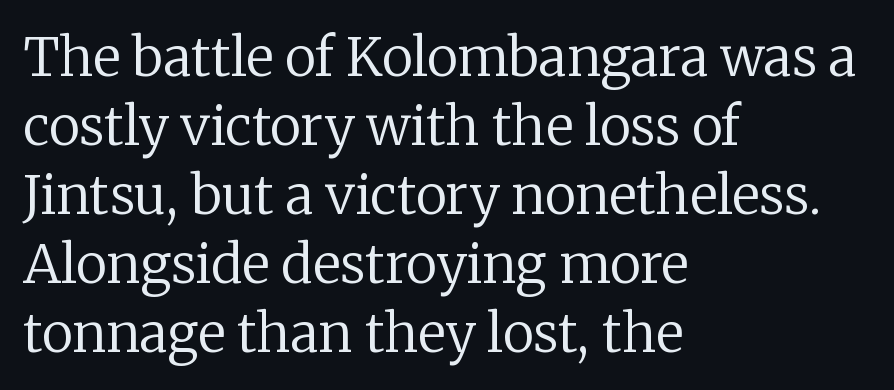
Visually the block forms a straight wall on the left and a jagged coastline on the right. Upright lettering throughout. Baseline-to-baseline distance is the conventional proportion of letter height. Any mark beneath the type? The region is blank. Check where the strokes stop: tiny serifs finish them off.
